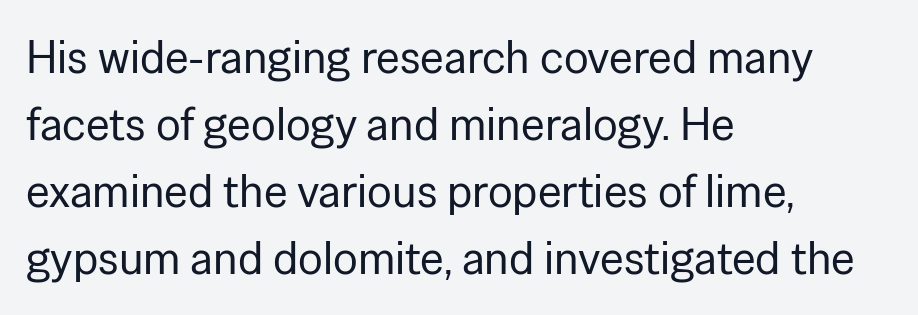
Q: Is the text bold? A: No.
Q: Is the text italic (slanted)? A: No, it is upright.
Q: Is the typeface a serif or a sans-serif typeface? A: Sans-serif.
Q: Is the text underlined? A: No.
Q: How is the paragraph aligned? A: Left-aligned.
Q: Is the spacing between letters normal or unusually wide? A: Normal.
Q: Is the spacing between lines tight, normal or loose? A: Normal.
Q: Width (condensed, normal, or wide)? A: Normal.
Q: Stroke contrast? A: Low.
Q: x-height? A: Medium.
Q: Monospaced? A: No.
